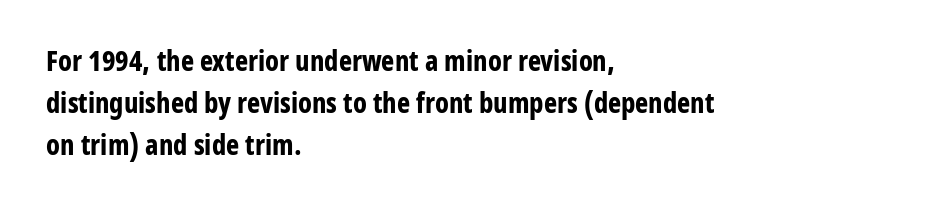
The rendering uses a bold face; every stroke is thick and dark. The typography opts for an upright posture over an oblique one. The rendering uses natural spacing where letterforms have individual widths. Note: no serifs on the glyphs. Normally led — the rows are evenly, conventionally spaced. A clean baseline with only descenders dipping below it.
